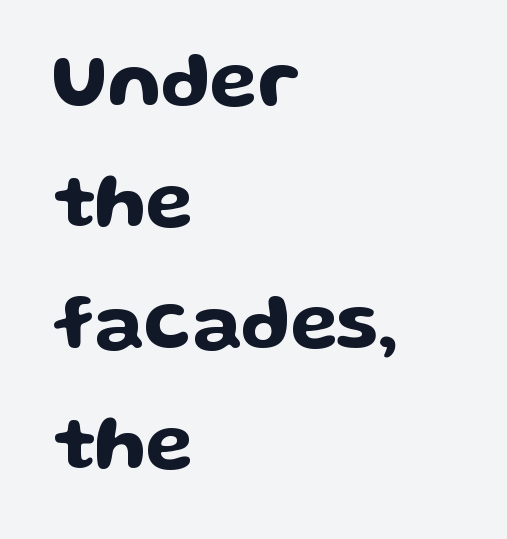
{"serif": "no", "italic": "no", "width": "wide", "stroke_contrast": "low", "x_height": "medium", "monospaced": "no", "underline": "no", "align": "left", "line_spacing": "normal", "line_spacing_ratio": 1.55, "letter_spacing": "normal", "letter_spacing_em": 0.0, "glyph_px": 78}
